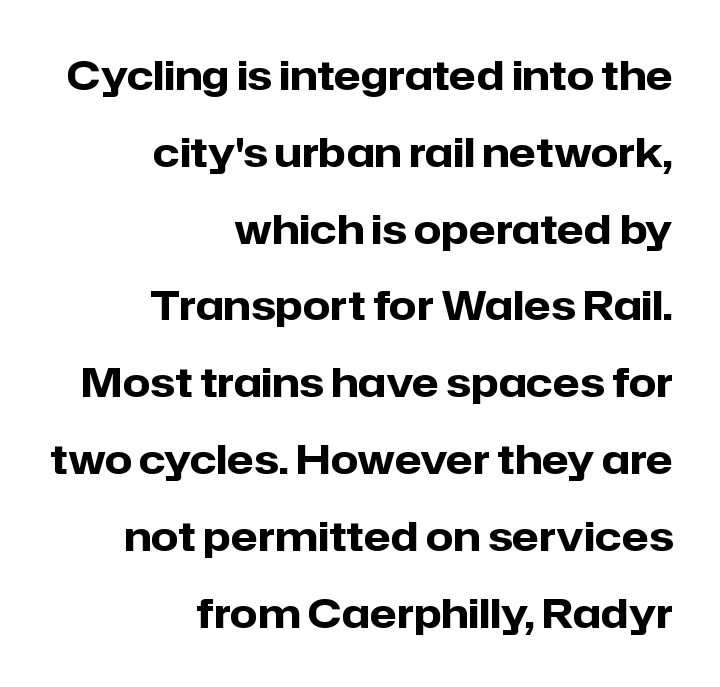
{"serif": "no", "italic": "no", "bold": "yes", "weight": "heavy", "width": "normal", "stroke_contrast": "low", "x_height": "medium", "monospaced": "no", "underline": "no", "align": "right", "line_spacing": "loose", "line_spacing_ratio": 1.92, "letter_spacing": "normal", "letter_spacing_em": 0.0, "glyph_px": 40}
